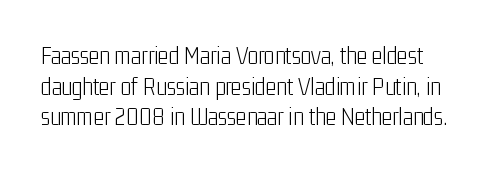
Q: Is the text bold? A: No.
Q: Is the text italic (slanted)? A: No, it is upright.
Q: Is the text underlined? A: No.
Q: Is the spacing between letters normal or unusually wide? A: Normal.
